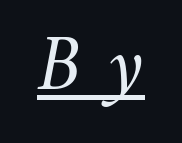
{"italic": "yes", "lean": "right", "slant_degrees": 11, "bold": "no", "weight": "regular", "width": "normal", "stroke_contrast": "medium", "x_height": "small", "monospaced": "no", "underline": "yes", "letter_spacing": "wide", "letter_spacing_em": 0.38, "glyph_px": 76}
